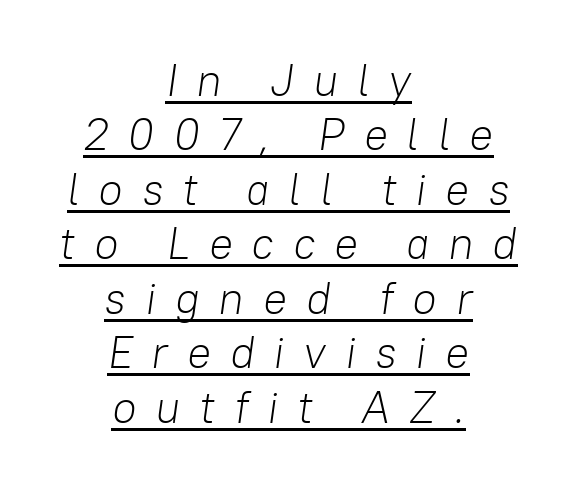
Character widths vary here, with narrow letters taking less room than wide ones. The rendering inserts visible extra space after every character. Is there an underline? Yes — a line sits under the letters. Short and long lines alike share a common midpoint. The font sits on the lighter half of the weight spectrum, regular included.
